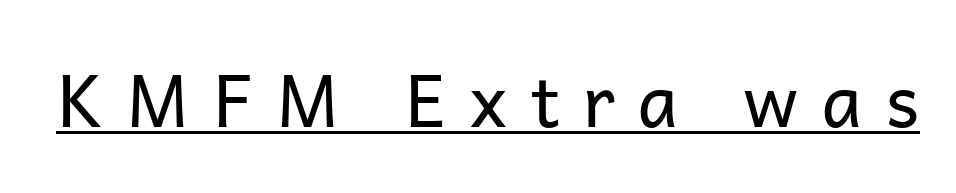
Q: Is the text bold? A: No.
Q: Is the text italic (slanted)? A: No, it is upright.
Q: Is the typeface a serif or a sans-serif typeface? A: Sans-serif.
Q: Is the text underlined? A: Yes.
Q: Is the spacing between letters normal or unusually wide? A: Unusually wide.
Q: Width (condensed, normal, or wide)? A: Normal.
Q: Stroke contrast? A: Low.
Q: x-height? A: Medium.
Q: Monospaced? A: No.
